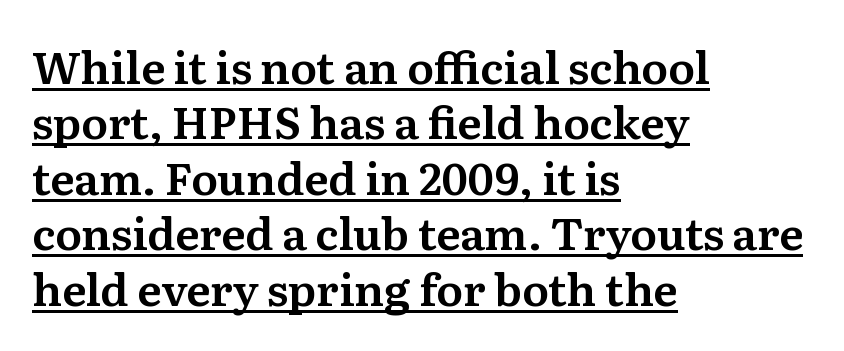
{"serif": "yes", "italic": "no", "width": "normal", "stroke_contrast": "medium", "x_height": "medium", "monospaced": "no", "underline": "yes", "align": "left", "line_spacing": "normal", "line_spacing_ratio": 1.26, "letter_spacing": "normal", "letter_spacing_em": 0.0, "glyph_px": 44}
